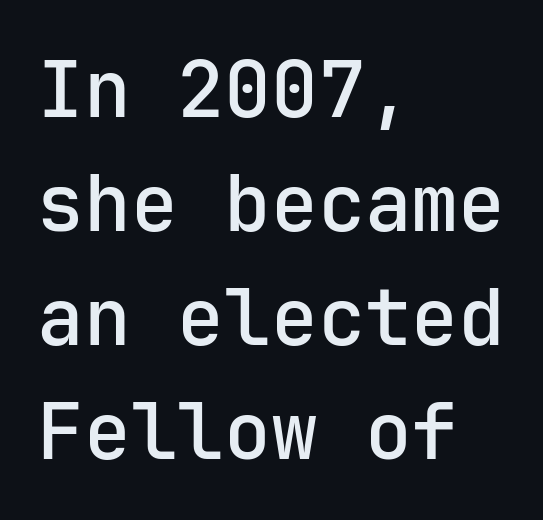
The image shows 78 px semibold sans-serif type, upright; set left-aligned, normal line spacing (1.46x), normal letter spacing, not underlined; low stroke contrast and a medium x-height.
